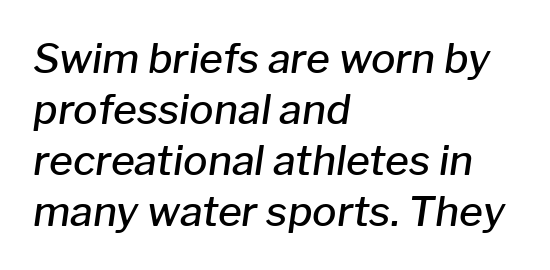
Q: Is the text bold? A: Semi-bold.
Q: Is the text italic (slanted)? A: Yes, it leans right by about 8 degrees.
Q: Is the text underlined? A: No.
Q: How is the paragraph aligned? A: Left-aligned.
Q: Is the spacing between letters normal or unusually wide? A: Normal.
Q: Width (condensed, normal, or wide)? A: Normal.
Q: Stroke contrast? A: Low.
Q: x-height? A: Medium.
Q: Monospaced? A: No.
